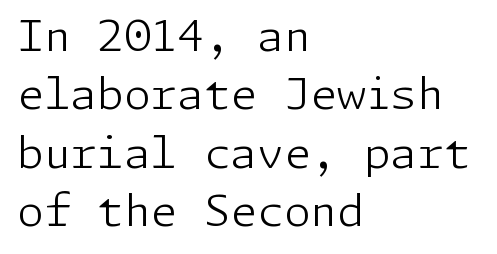
The lettering stays uniformly vertical, giving the passage a roman look. Is this a heavy cut? Hardly; it is regular or lighter. Clear beneath every line of the passage. The glyphs in this specimen are sans serif.
